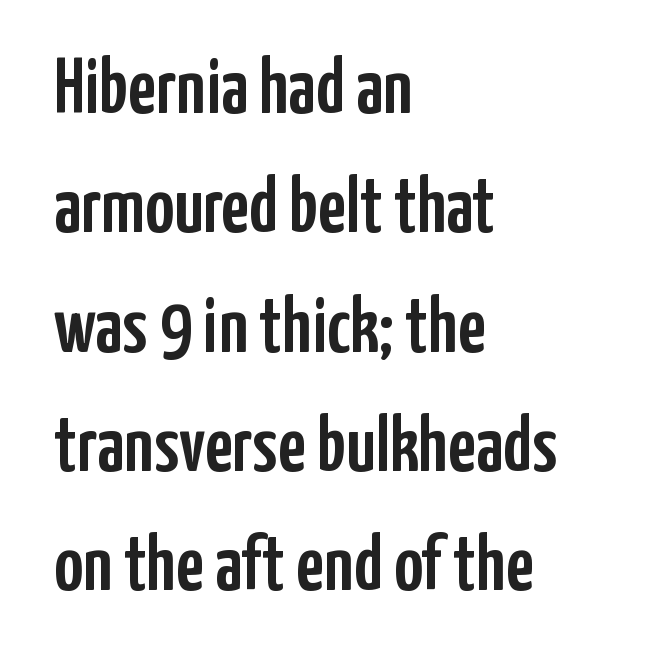
The image shows 79 px condensed sans-serif type, upright; set left-aligned, normal line spacing (1.51x), normal letter spacing, not underlined; low stroke contrast and a medium x-height.
